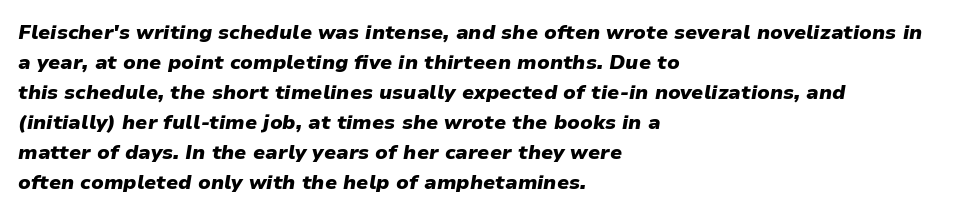
Q: Is the text bold? A: Yes.
Q: Is the text italic (slanted)? A: Yes, it leans right by about 9 degrees.
Q: Is the text underlined? A: No.
Q: How is the paragraph aligned? A: Left-aligned.
Q: Is the spacing between letters normal or unusually wide? A: Normal.
Q: Is the spacing between lines tight, normal or loose? A: Normal.
